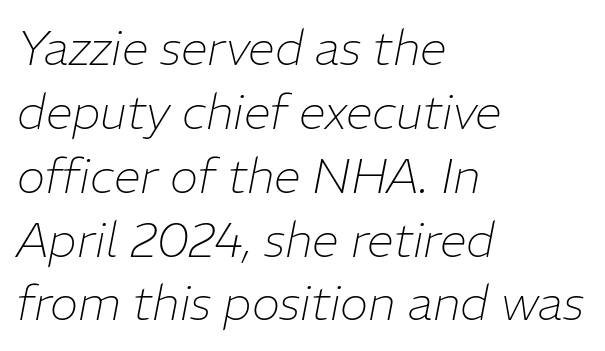
{"italic": "yes", "lean": "right", "slant_degrees": 11, "bold": "no", "weight": "thin", "width": "normal", "stroke_contrast": "low", "x_height": "medium", "monospaced": "no", "underline": "no", "align": "left", "line_spacing": "normal", "line_spacing_ratio": 1.33, "letter_spacing": "normal", "letter_spacing_em": 0.0, "glyph_px": 48}
